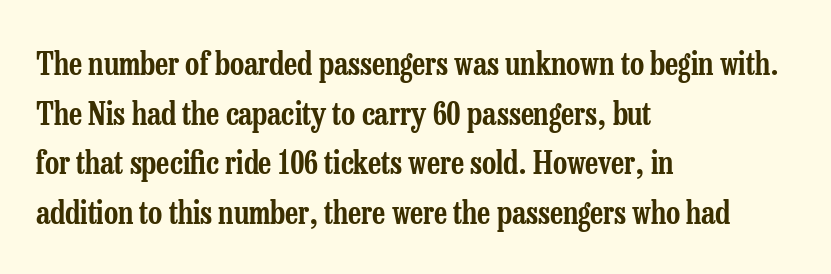
{"serif": "yes", "italic": "no", "width": "condensed", "stroke_contrast": "low", "x_height": "medium", "monospaced": "no", "underline": "no", "align": "left", "line_spacing": "normal", "line_spacing_ratio": 1.6, "letter_spacing": "normal", "letter_spacing_em": 0.0, "glyph_px": 31}
